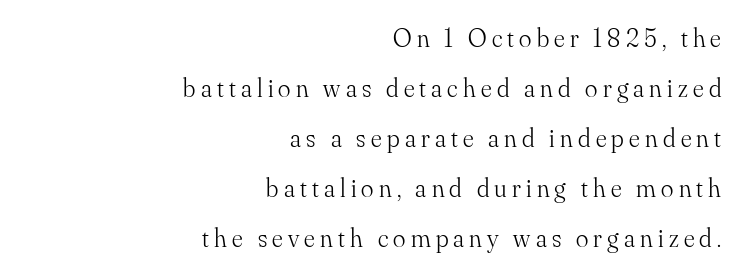
The image shows 26 px text type, upright; set right-aligned, loose line spacing (1.92x), unusually wide letter spacing (+0.2 em), not underlined.
